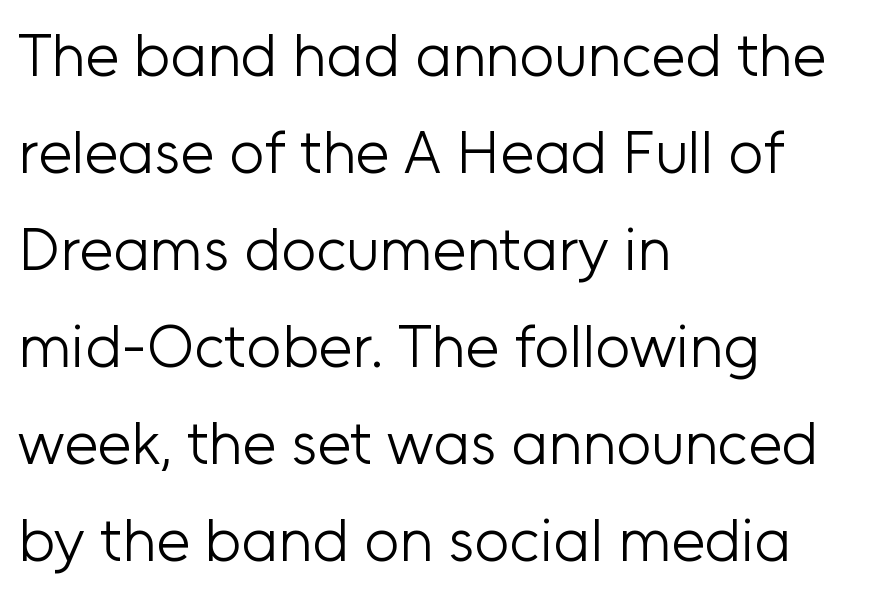
A classic flush-left, rag-right setting is used for this passage. Weight: in the light-to-regular range. The specimen omits any rule beneath the text block's lines. These lines are rendered in a variable-pitch font. The type family on display is of the sans-serif kind.
